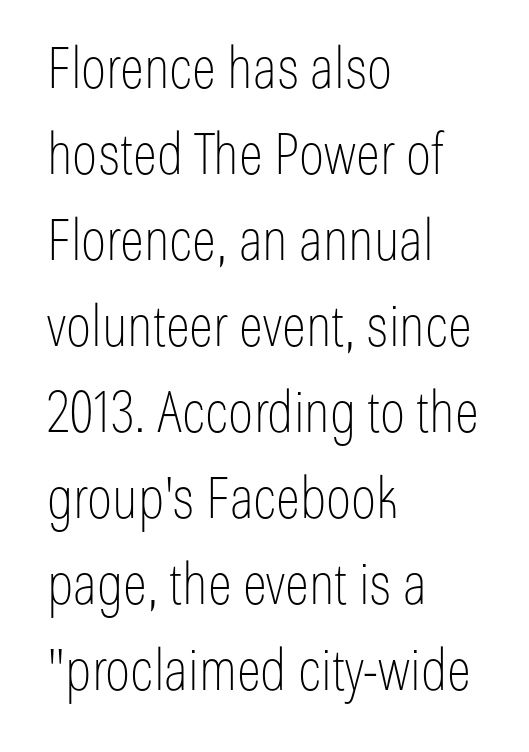
Teacher's note: observe the even left margin — that is flush-left alignment. Typographically, this falls in the sans-serif category. Glyph-to-glyph distance matches everyday printed text. The words here are not underlined. Quick note: interline space is typical. The passage shown is not bold in any degree.
